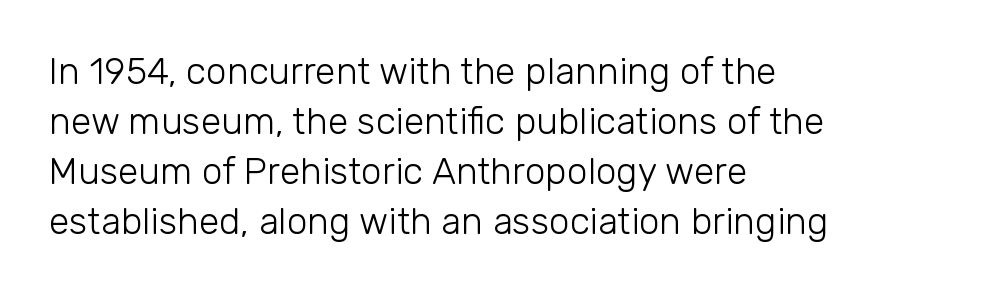
Tracking value appears to be zero — textbook default spacing. Layout note: lines flush left. Varying glyph widths throughout — classic text-font behaviour. No heavy texture on the line: the type isn't bold. Underlining? Definitely not there.
